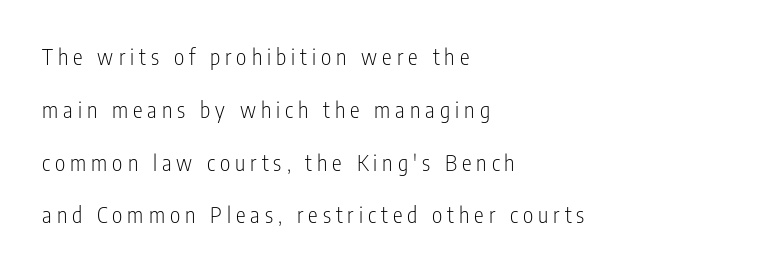
Q: Is the text bold? A: No.
Q: Is the text italic (slanted)? A: No, it is upright.
Q: Is the text underlined? A: No.
Q: How is the paragraph aligned? A: Left-aligned.
Q: Is the spacing between letters normal or unusually wide? A: Unusually wide.
Q: Is the spacing between lines tight, normal or loose? A: Loose.
